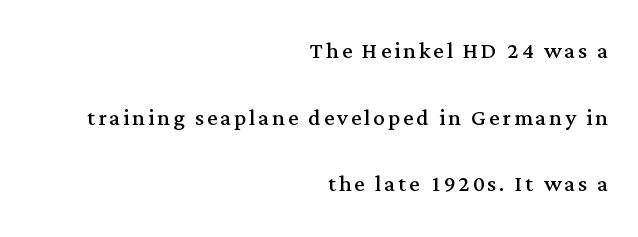
{"serif": "yes", "italic": "no", "bold": "no", "weight": "regular", "width": "normal", "stroke_contrast": "medium", "x_height": "medium", "monospaced": "no", "underline": "no", "align": "right", "line_spacing": "loose", "line_spacing_ratio": 2.3, "glyph_px": 29}
